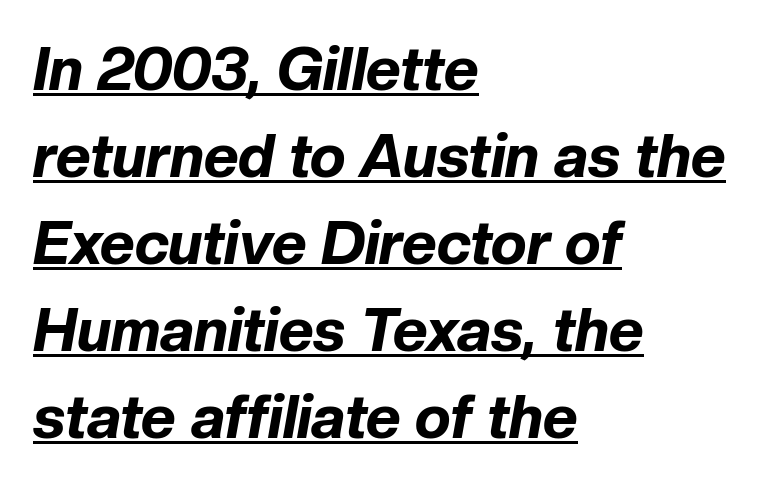
The image shows 60 px bold type, italic (leaning right); set left-aligned, normal line spacing (1.45x), normal letter spacing, underlined; low stroke contrast and a medium x-height.
